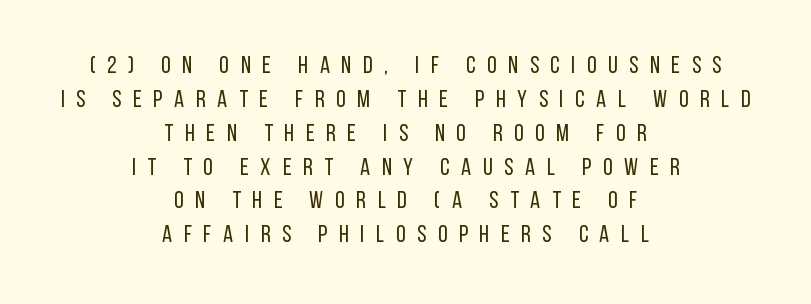
{"italic": "no", "bold": "no", "underline": "no", "align": "center", "line_spacing": "normal", "line_spacing_ratio": 1.41, "letter_spacing": "wide", "letter_spacing_em": 0.49, "glyph_px": 24}
